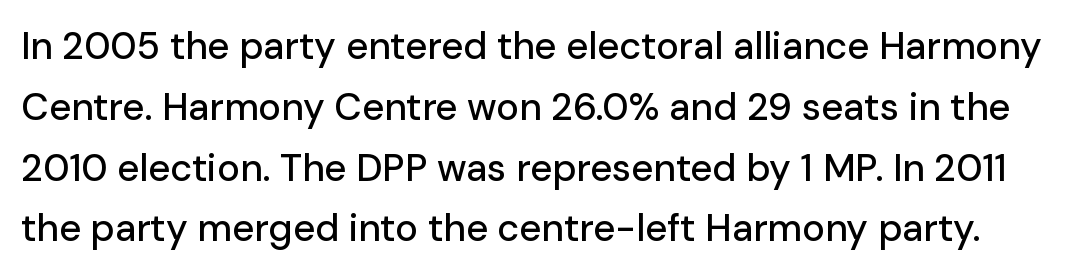
The image shows 38 px sans-serif type, upright; set normal line spacing (1.6x), normal letter spacing, not underlined; low stroke contrast and a medium x-height.
